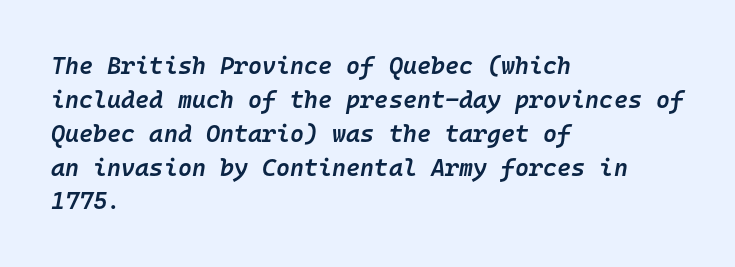
{"italic": "yes", "lean": "right", "slant_degrees": 10, "bold": "semi", "underline": "no", "align": "left", "line_spacing": "normal", "line_spacing_ratio": 1.41, "letter_spacing": "normal", "letter_spacing_em": 0.0, "glyph_px": 24}
